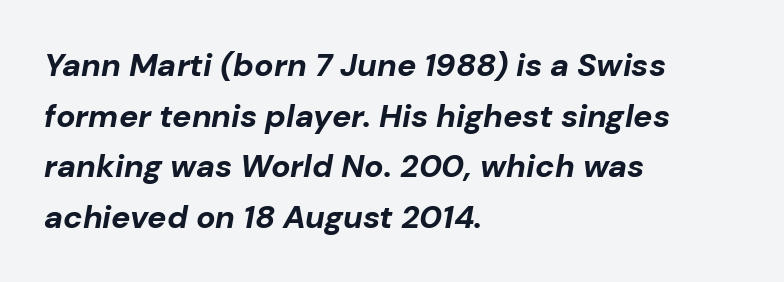
Glance below the letters and you will spot only blank space. The text block is weighted toward the left margin, trailing off unevenly rightward. The letters are slanted; this is an italic face. Spacing between characters is what you'd get straight out of the box.
